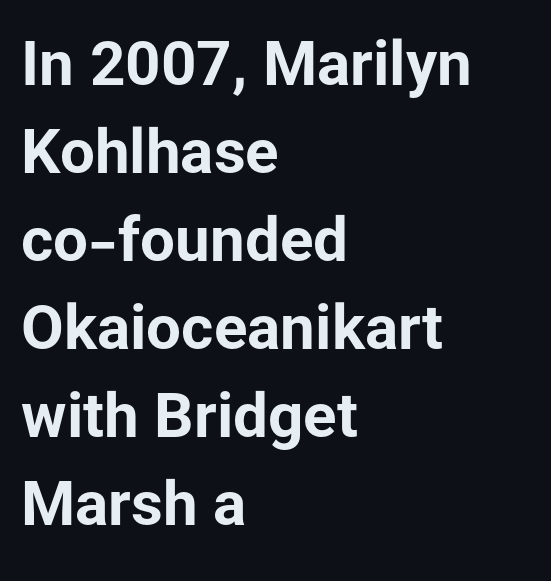
{"serif": "no", "italic": "no", "bold": "yes", "weight": "bold", "width": "normal", "stroke_contrast": "low", "x_height": "medium", "monospaced": "no", "underline": "no", "align": "left", "line_spacing": "normal", "line_spacing_ratio": 1.42, "letter_spacing": "normal", "letter_spacing_em": 0.0, "glyph_px": 62}
